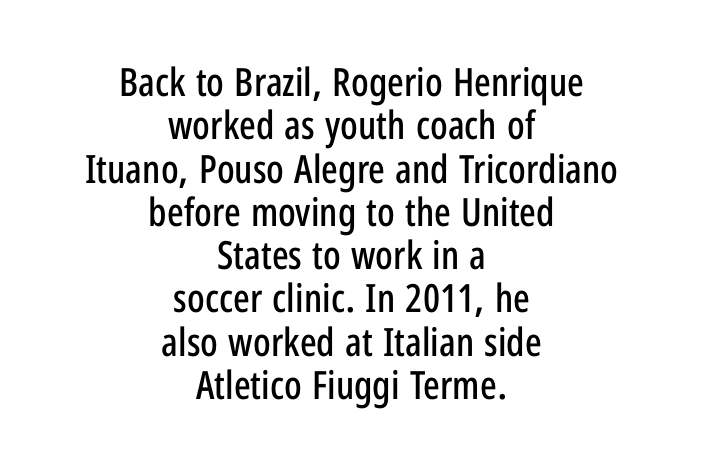
The image shows 39 px condensed sans-serif type, upright; set centered, tight line spacing (1.11x), normal letter spacing, not underlined; low stroke contrast and a medium x-height.
